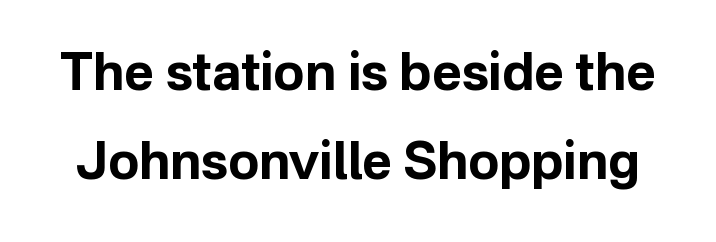
How heavy is the stroke? Heavy — this is a bold. Do the letters lean? They stand straight. Beneath every word, the page is bare. Proportional: the letters do not fall into vertical columns. The horizontal fit of the characters is conventional and even. Type style note: lacks serifs.
